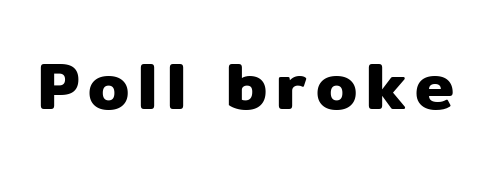
The image shows 66 px sans-serif type, upright; set not underlined; low stroke contrast and a medium x-height.
